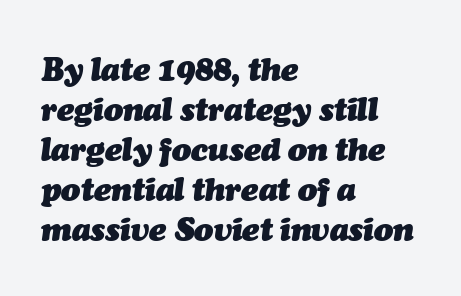
Q: Is the text bold? A: Yes.
Q: Is the text italic (slanted)? A: Yes, it leans right by about 7 degrees.
Q: Is the text underlined? A: No.
Q: How is the paragraph aligned? A: Left-aligned.
Q: Is the spacing between letters normal or unusually wide? A: Normal.
Q: Is the spacing between lines tight, normal or loose? A: Normal.
Q: Width (condensed, normal, or wide)? A: Normal.
Q: Stroke contrast? A: Medium.
Q: x-height? A: Medium.
Q: Monospaced? A: No.
